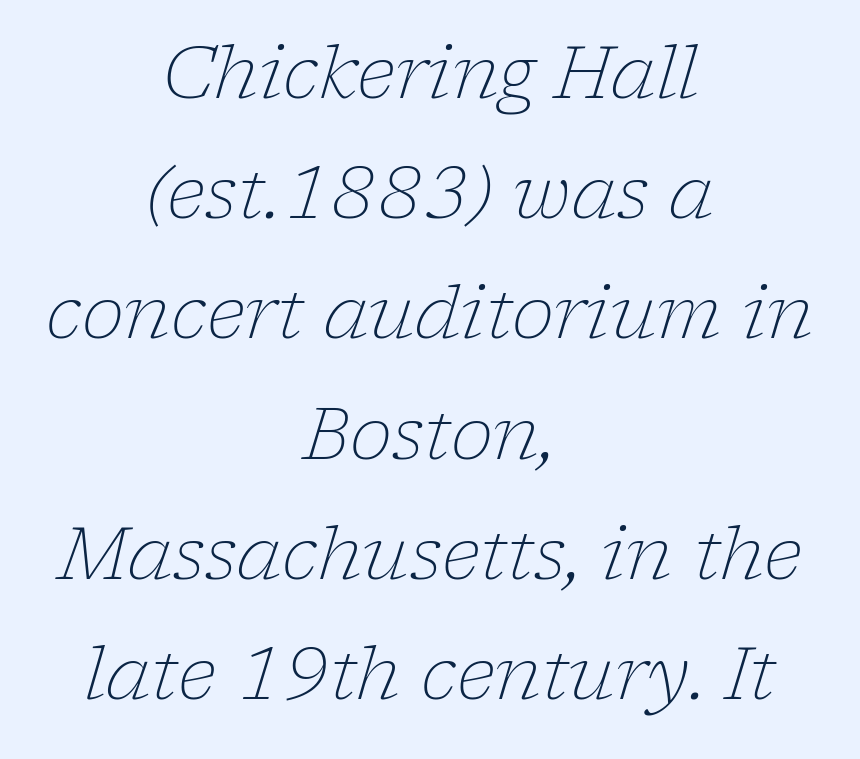
{"serif": "yes", "italic": "yes", "lean": "right", "slant_degrees": 17, "bold": "no", "weight": "light", "width": "normal", "stroke_contrast": "low", "x_height": "medium", "monospaced": "no", "underline": "no", "align": "center", "line_spacing": "normal", "line_spacing_ratio": 1.67, "letter_spacing": "normal", "letter_spacing_em": 0.0, "glyph_px": 72}
